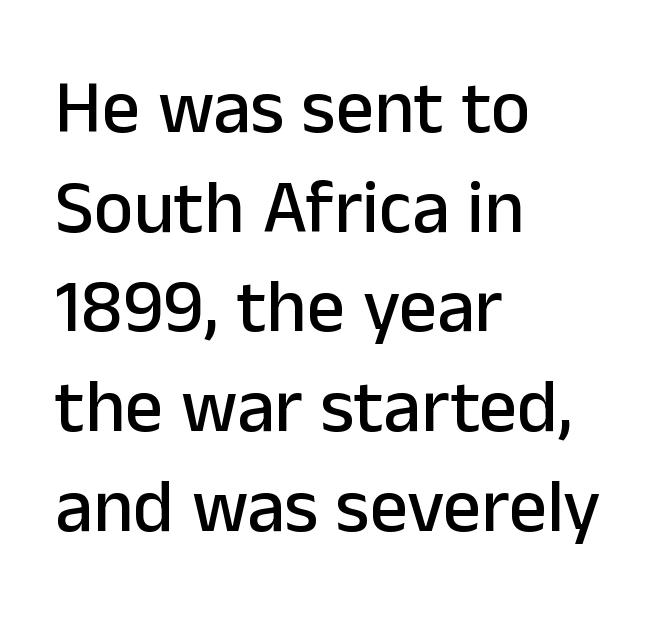
Q: Is the text italic (slanted)? A: No, it is upright.
Q: Is the typeface a serif or a sans-serif typeface? A: Sans-serif.
Q: Is the text underlined? A: No.
Q: How is the paragraph aligned? A: Left-aligned.
Q: Is the spacing between letters normal or unusually wide? A: Normal.
Q: Is the spacing between lines tight, normal or loose? A: Normal.
Q: Width (condensed, normal, or wide)? A: Normal.
Q: Stroke contrast? A: Low.
Q: x-height? A: Medium.
Q: Monospaced? A: No.
